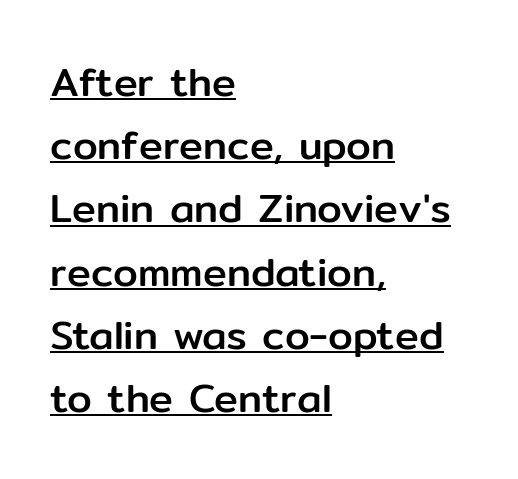
{"serif": "no", "italic": "no", "width": "normal", "stroke_contrast": "low", "x_height": "medium", "monospaced": "no", "underline": "yes", "align": "left", "line_spacing": "normal", "line_spacing_ratio": 1.58, "letter_spacing": "normal", "letter_spacing_em": 0.0, "glyph_px": 40}
